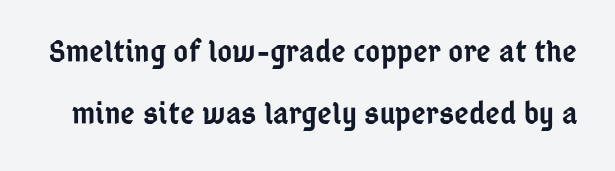
Is the letter spacing exaggerated? No — it looks like the ordinary default. This is the in-between weight designers call semibold or demi. The block of text is sparse from top to bottom, with ample space between rows. Style check: upright. A bare baseline throughout the passage.
